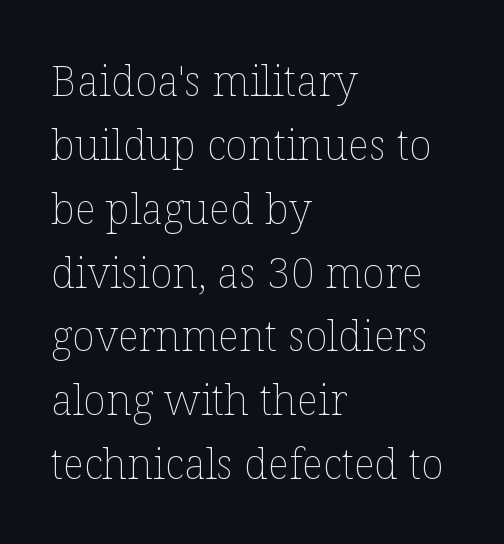
Q: Is the text bold? A: No.
Q: Is the text italic (slanted)? A: No, it is upright.
Q: Is the text underlined? A: No.
Q: How is the paragraph aligned? A: Left-aligned.
Q: Is the spacing between letters normal or unusually wide? A: Normal.
Q: Is the spacing between lines tight, normal or loose? A: Normal.
Q: Width (condensed, normal, or wide)? A: Normal.
Q: Stroke contrast? A: Low.
Q: x-height? A: Medium.
Q: Monospaced? A: No.
